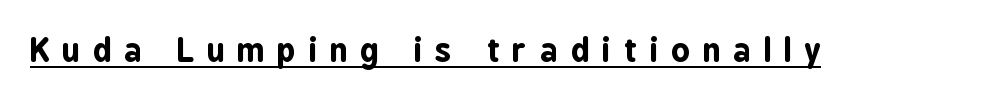
Q: Is the text bold? A: Yes.
Q: Is the text italic (slanted)? A: No, it is upright.
Q: Is the typeface a serif or a sans-serif typeface? A: Sans-serif.
Q: Is the text underlined? A: Yes.
Q: Is the spacing between letters normal or unusually wide? A: Unusually wide.
Q: Width (condensed, normal, or wide)? A: Condensed.
Q: Stroke contrast? A: Low.
Q: x-height? A: Medium.
Q: Monospaced? A: No.
